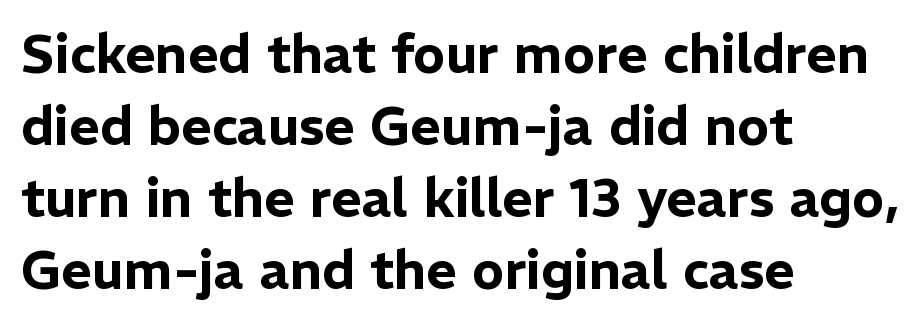
The image shows 53 px sans-serif type, upright; set left-aligned, normal line spacing (1.36x), normal letter spacing, not underlined; low stroke contrast and a medium x-height.
